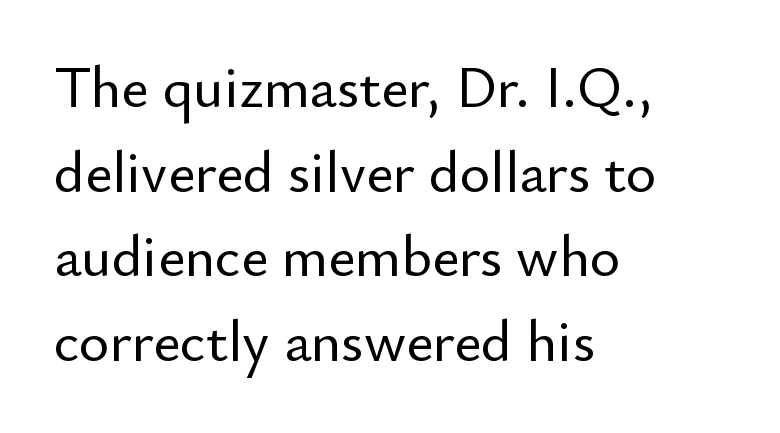
Character widths vary here, with narrow letters taking less room than wide ones. These lines are composed in type without serifs. Rows of type keep a routine distance in the vertical direction. Where is the straight margin? On the left. Nobody touched the tracking dial on this one.
